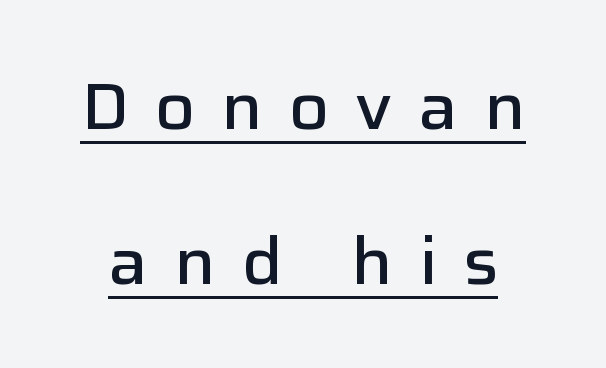
{"serif": "no", "italic": "no", "bold": "semi", "weight": "semibold", "width": "normal", "stroke_contrast": "low", "x_height": "medium", "monospaced": "no", "underline": "yes", "line_spacing": "loose", "line_spacing_ratio": 2.38, "letter_spacing": "wide", "letter_spacing_em": 0.4, "glyph_px": 65}
